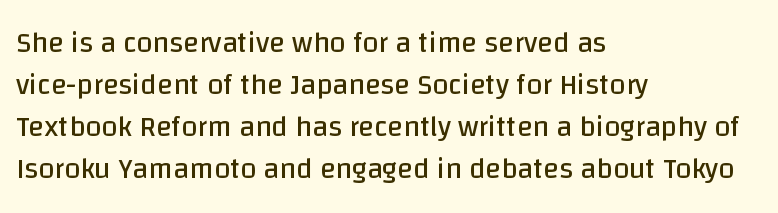
{"serif": "no", "italic": "no", "bold": "no", "weight": "regular", "width": "normal", "stroke_contrast": "low", "x_height": "large", "monospaced": "no", "underline": "no", "align": "left", "line_spacing": "normal", "line_spacing_ratio": 1.45, "letter_spacing": "normal", "letter_spacing_em": 0.0, "glyph_px": 29}
